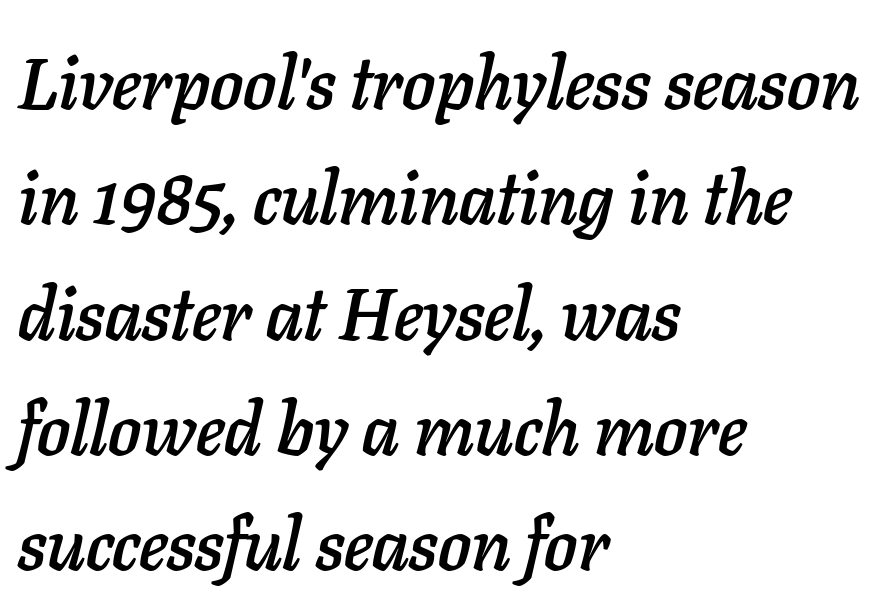
The image shows 73 px text type, italic (leaning right); set left-aligned, normal line spacing (1.58x), normal letter spacing, not underlined; low stroke contrast and a medium x-height.
